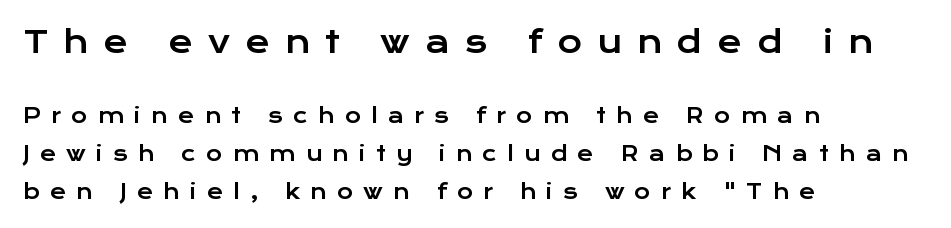
The image shows 30 px wide sans-serif type, upright; set left-aligned, line spacing 1.88x, unusually wide letter spacing (+0.5 em), not underlined; the first (top) block is 1.5x larger; low stroke contrast and a medium x-height.
